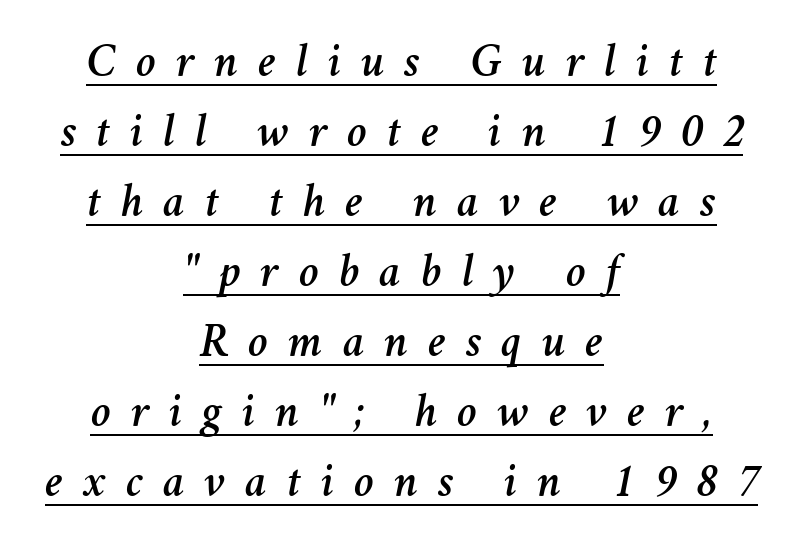
Glyph-to-glyph distance is far greater than everyday printed text. Horizontally, the lines are justified to the midpoint only. Proportional: the letters do not fall into vertical columns. The rendering applies a slant to the glyphs.
